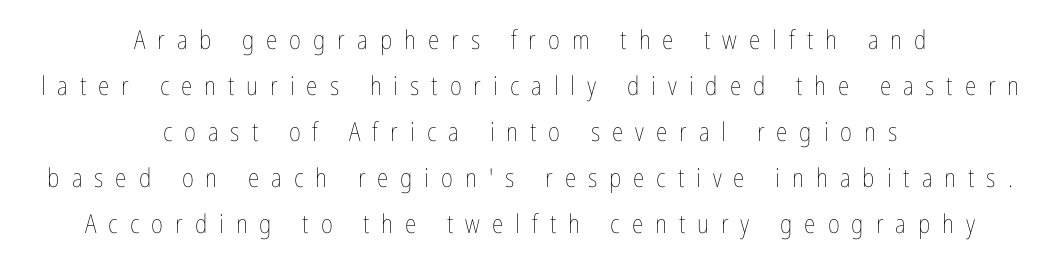
{"italic": "no", "bold": "no", "underline": "no", "align": "center", "line_spacing_ratio": 1.77, "letter_spacing": "wide", "letter_spacing_em": 0.46, "glyph_px": 26}
